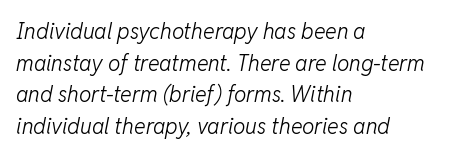
The image shows 22 px text type, italic (leaning right); set left-aligned, normal line spacing (1.44x), normal letter spacing, not underlined.
